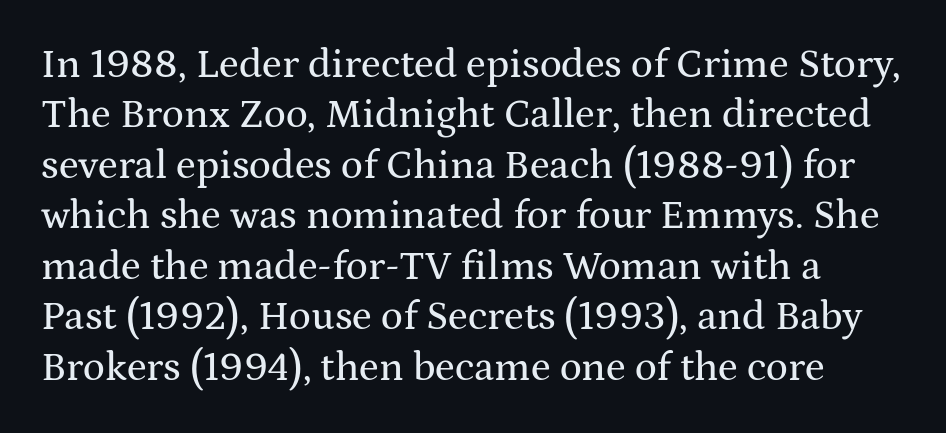
The image shows 41 px wide serif type, upright; set line spacing 1.23x, normal letter spacing, not underlined; medium stroke contrast and a medium x-height.
